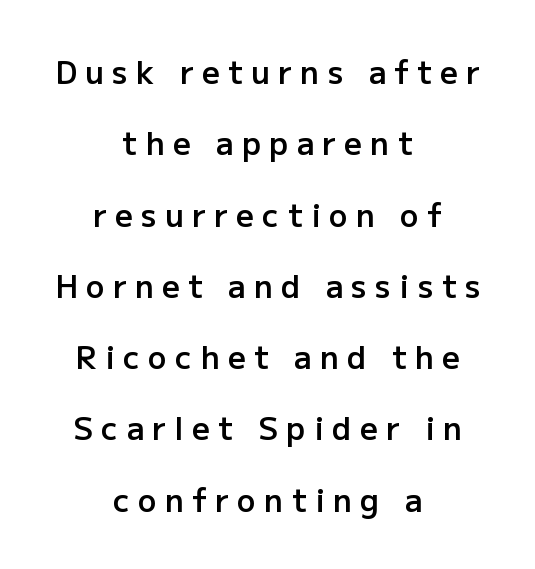
The image shows 31 px semibold sans-serif type, upright; set centered, loose line spacing (2.3x), unusually wide letter spacing (+0.27 em), not underlined; low stroke contrast and a medium x-height.
